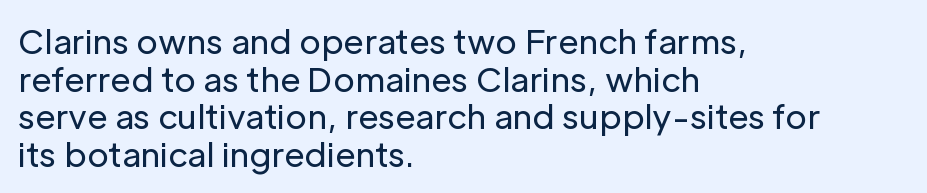
Students, observe: this is what under-led, compact text looks like. Stems and bowls with no extra thickness — not bold. You could not count columns in this text — the font is proportionally spaced. Where is the straight margin? On the left. A typesetter would call this zero additional tracking.
